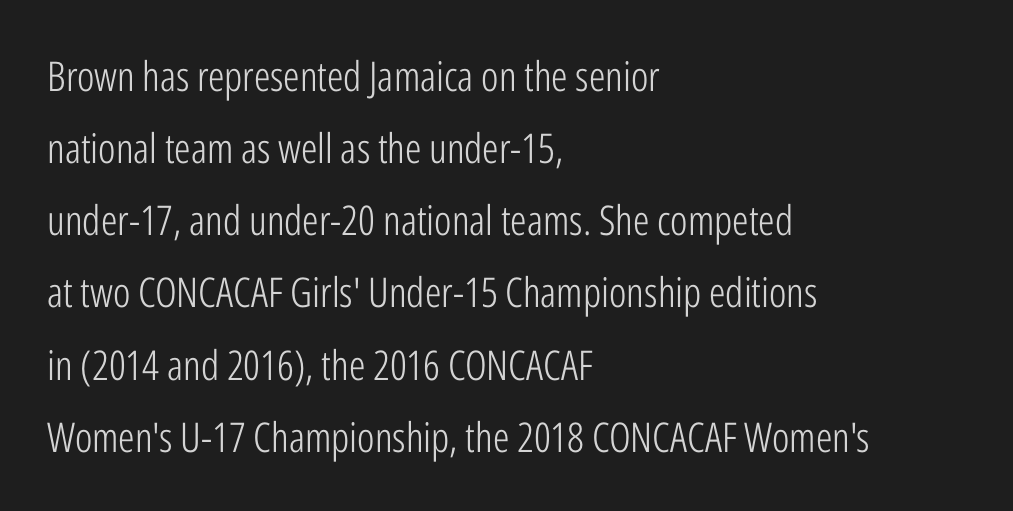
You could not count columns in this text — the font is proportionally spaced. The words here are not underlined. If you drew a ruler down the left edge, every line would touch it. The lettering stays uniformly vertical, giving the passage a roman look. This is sans-serif lettering, the kind often seen on screens and signage.
